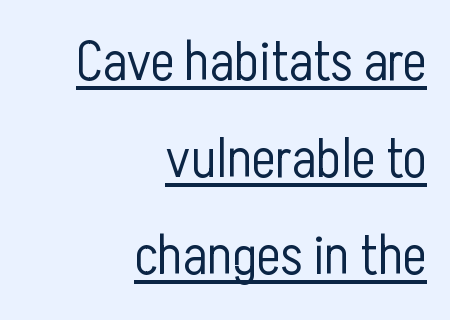
Q: Is the text bold? A: No.
Q: Is the text italic (slanted)? A: No, it is upright.
Q: Is the typeface a serif or a sans-serif typeface? A: Sans-serif.
Q: Is the text underlined? A: Yes.
Q: How is the paragraph aligned? A: Right-aligned.
Q: Is the spacing between letters normal or unusually wide? A: Normal.
Q: Width (condensed, normal, or wide)? A: Condensed.
Q: Stroke contrast? A: Low.
Q: x-height? A: Medium.
Q: Monospaced? A: No.
